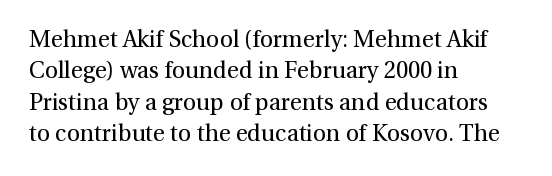
The image shows 23 px text type, upright; set left-aligned, normal line spacing (1.36x), normal letter spacing, not underlined.
